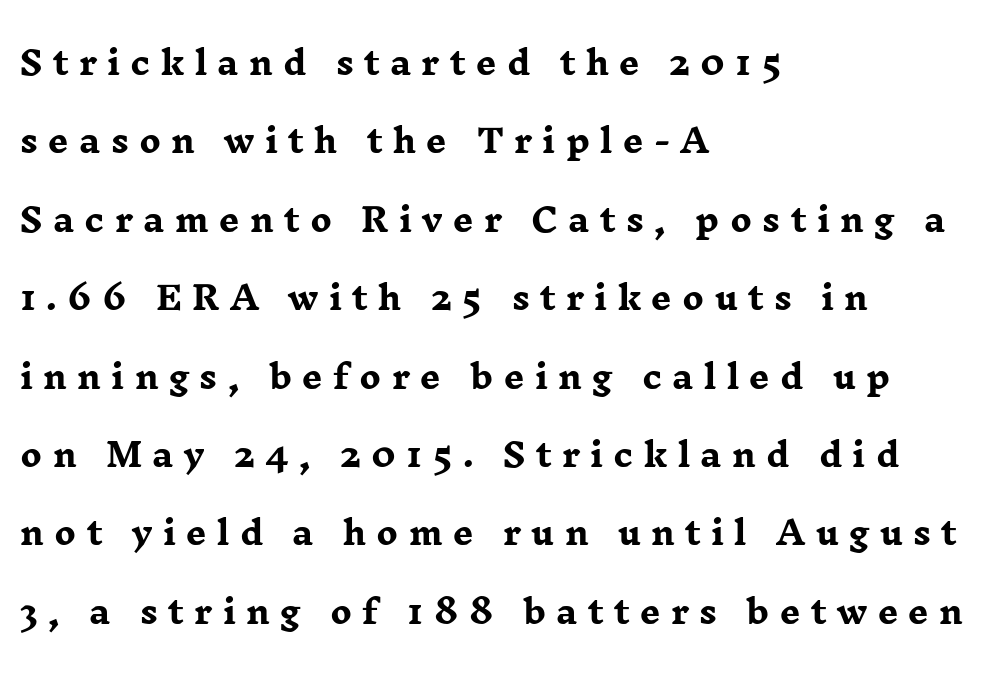
The vertical gap from one line to the next is large. Every letter is thick-stroked: bold, no question. Students, note that the glyphs here are deliberately spaced far apart. Plain, unruled lines of type. Stroke terminals: seriffed. The passage shown is typed in a proportional face where columns would drift.
